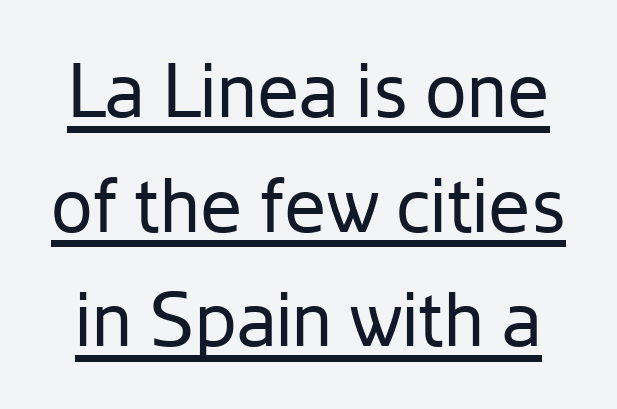
Interline gaps are of average width in this sample. The lettering is marked with a stroke running underneath it. The weight would be labelled regular, book, light, or lighter still. Every stem runs plumb, perpendicular to the baseline. Honestly, the letter spacing is just normal — you wouldn't notice it.
